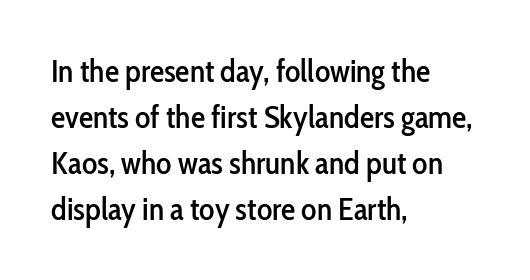
The letters carry no serifs — their stems end cleanly without finishing strokes. The space directly below the letters is spotless. Think of a printed novel: that variable character pitch is what you see here. Do the letters lean? They stand straight. Horizontal bands of white between lines are of average thickness. Does extra space separate the letters? No, they use regular spacing.
